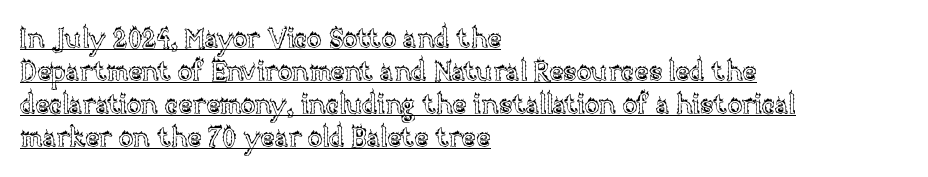
If you drew a ruler down the left edge, every line would touch it. The font's upright variant was chosen for this text. A baseline rule has been typeset under these characters. These lines keep a tight, regular rhythm from letter to letter.
